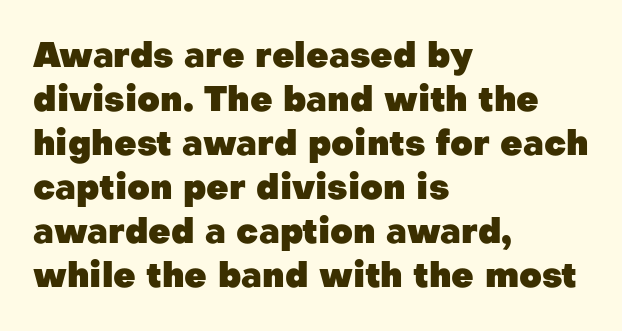
Q: Is the text bold? A: Yes.
Q: Is the text italic (slanted)? A: No, it is upright.
Q: Is the typeface a serif or a sans-serif typeface? A: Sans-serif.
Q: Is the text underlined? A: No.
Q: How is the paragraph aligned? A: Left-aligned.
Q: Is the spacing between letters normal or unusually wide? A: Normal.
Q: Is the spacing between lines tight, normal or loose? A: Normal.
Q: Width (condensed, normal, or wide)? A: Normal.
Q: Stroke contrast? A: Low.
Q: x-height? A: Medium.
Q: Monospaced? A: No.
